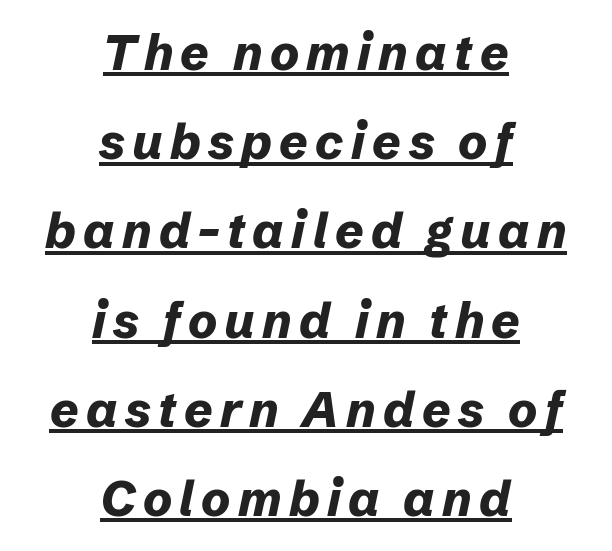
Q: Is the text bold? A: Yes.
Q: Is the text italic (slanted)? A: Yes, it leans right by about 12 degrees.
Q: Is the text underlined? A: Yes.
Q: How is the paragraph aligned? A: Centered.
Q: Width (condensed, normal, or wide)? A: Normal.
Q: Stroke contrast? A: Low.
Q: x-height? A: Medium.
Q: Monospaced? A: No.
